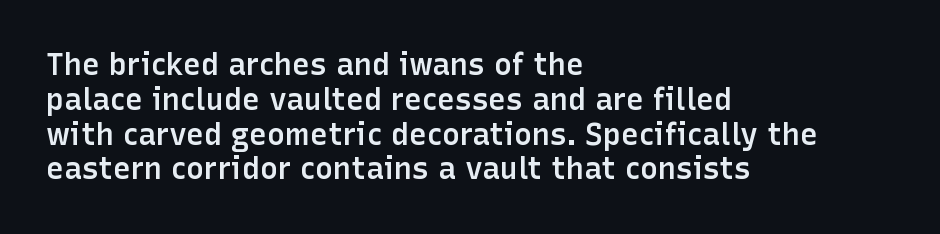
The image shows 30 px semibold sans-serif type, upright; set left-aligned, line spacing 1.16x, normal letter spacing, not underlined; low stroke contrast and a medium x-height.
